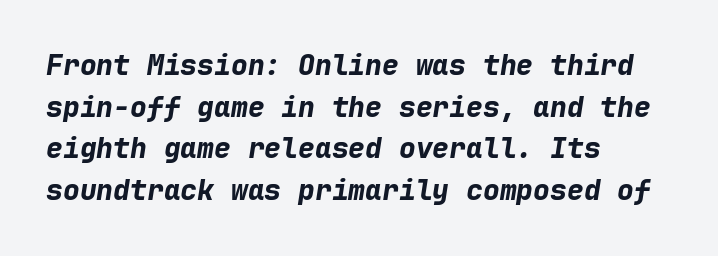
{"italic": "yes", "lean": "right", "slant_degrees": 9, "bold": "yes", "weight": "bold", "width": "normal", "stroke_contrast": "low", "x_height": "medium", "monospaced": "yes", "underline": "no", "align": "left", "line_spacing": "normal", "line_spacing_ratio": 1.49, "letter_spacing": "normal", "letter_spacing_em": 0.0, "glyph_px": 28}
